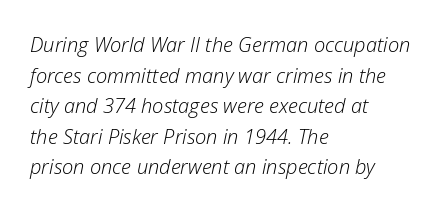
The image shows 20 px text type, italic (leaning right); set left-aligned, normal line spacing (1.53x), normal letter spacing, not underlined.
